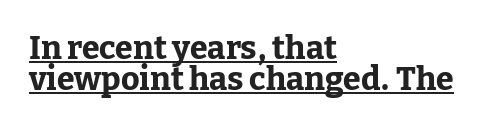
{"serif": "yes", "italic": "no", "bold": "yes", "weight": "bold", "width": "normal", "stroke_contrast": "low", "x_height": "medium", "monospaced": "no", "underline": "yes", "align": "left", "line_spacing": "tight", "line_spacing_ratio": 0.96, "letter_spacing": "normal", "letter_spacing_em": 0.0, "glyph_px": 32}
